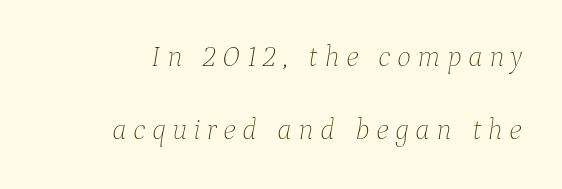
The image shows 30 px thin type, italic (leaning right); set loose line spacing (2.45x), unusually wide letter spacing (+0.21 em), not underlined; low stroke contrast and a medium x-height.
